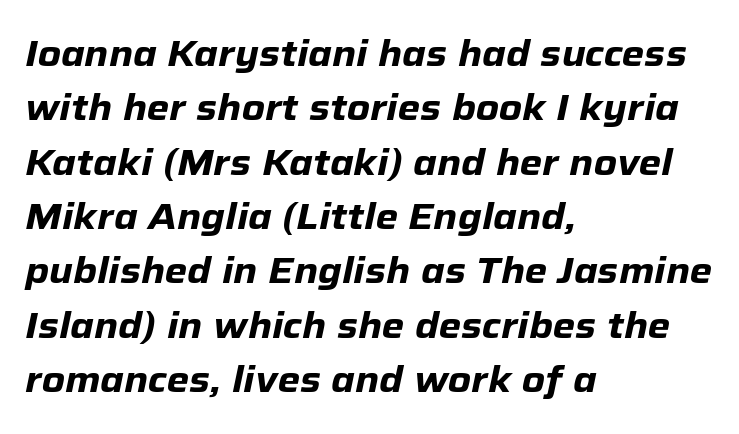
{"italic": "yes", "lean": "right", "slant_degrees": 12, "bold": "yes", "weight": "heavy", "width": "normal", "stroke_contrast": "low", "x_height": "medium", "monospaced": "no", "underline": "no", "align": "left", "line_spacing": "normal", "line_spacing_ratio": 1.51, "letter_spacing": "normal", "letter_spacing_em": 0.0, "glyph_px": 36}
